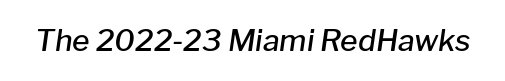
The specimen reads as italic at a glance. Each word holds together tightly as a unit, with standard inter-letter gaps. Looks like regular typesetting: each glyph gets only the width it needs. Compared with an ordinary text face, these strokes are moderately heavier — a semibold.
